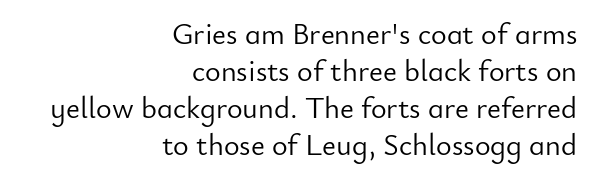
The image shows 30 px light sans-serif type, upright; set right-aligned, line spacing 1.23x, normal letter spacing, not underlined; low stroke contrast and a small x-height.
